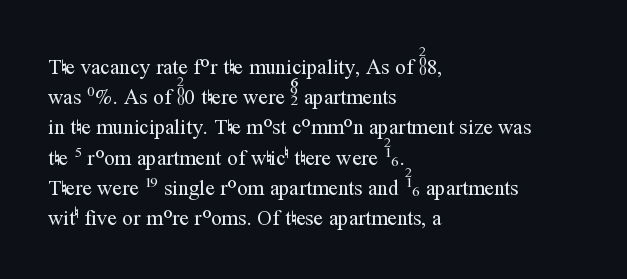
{"italic": "no", "bold": "no", "underline": "no", "align": "left", "line_spacing": "normal", "line_spacing_ratio": 1.44, "letter_spacing": "normal", "letter_spacing_em": 0.0, "glyph_px": 21}
